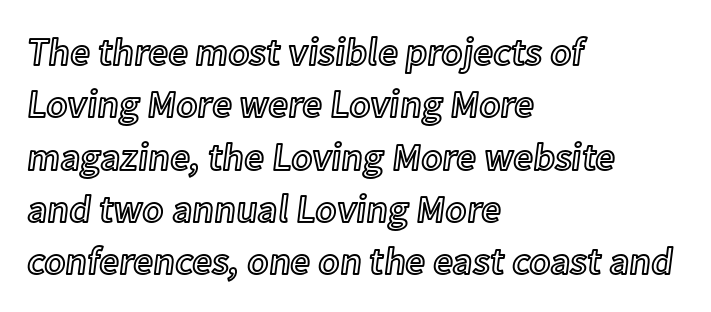
The letters advance in unequal steps, a hallmark of proportional type. Letters rest on an invisible, unmarked baseline. Alignment: flush left. Notice how descenders clear the ascenders below comfortably — that's standard leading.
